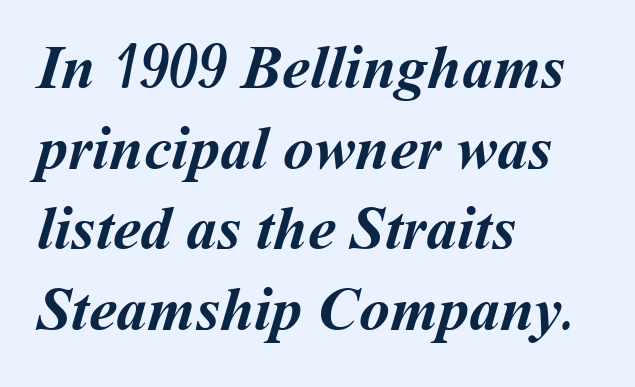
{"bold": "yes", "weight": "semibold", "width": "normal", "stroke_contrast": "medium", "x_height": "medium", "monospaced": "no", "underline": "no", "align": "left", "line_spacing": "normal", "line_spacing_ratio": 1.3, "letter_spacing": "normal", "letter_spacing_em": 0.0, "glyph_px": 62}
